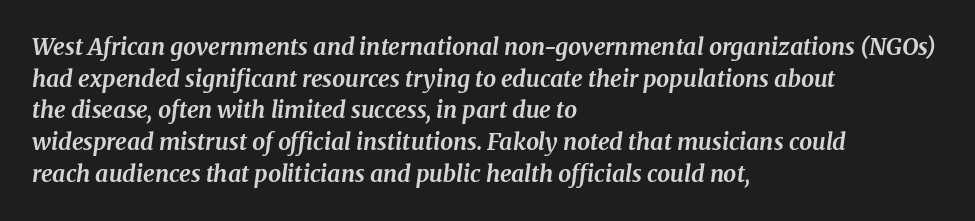
Q: Is the text bold? A: Yes.
Q: Is the text italic (slanted)? A: Yes, it leans right by about 8 degrees.
Q: Is the text underlined? A: No.
Q: How is the paragraph aligned? A: Left-aligned.
Q: Is the spacing between letters normal or unusually wide? A: Normal.
Q: Is the spacing between lines tight, normal or loose? A: Normal.
